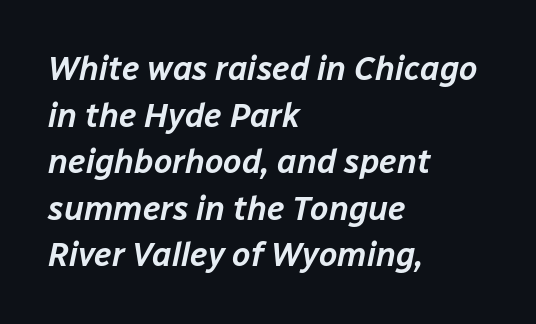
Q: Is the text italic (slanted)? A: Yes, it leans right by about 12 degrees.
Q: Is the text underlined? A: No.
Q: How is the paragraph aligned? A: Left-aligned.
Q: Is the spacing between letters normal or unusually wide? A: Normal.
Q: Is the spacing between lines tight, normal or loose? A: Normal.
Q: Width (condensed, normal, or wide)? A: Normal.
Q: Stroke contrast? A: Low.
Q: x-height? A: Medium.
Q: Monospaced? A: No.
